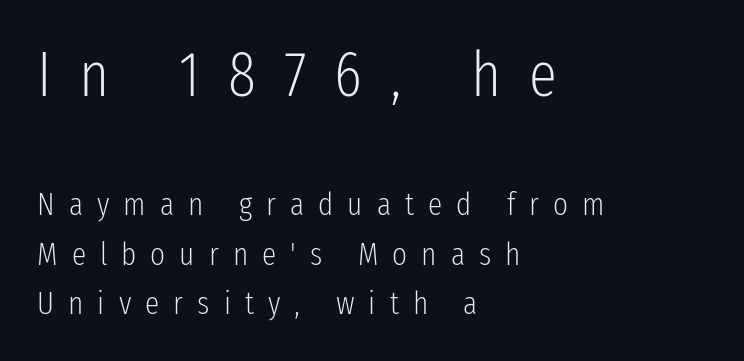
Look at the glyph heights: the upper group is clearly the bigger setting. Caption: expanded tracking, letters set apart. The letters stand straight up with perfectly vertical stems. Note: no serifs on the glyphs.
